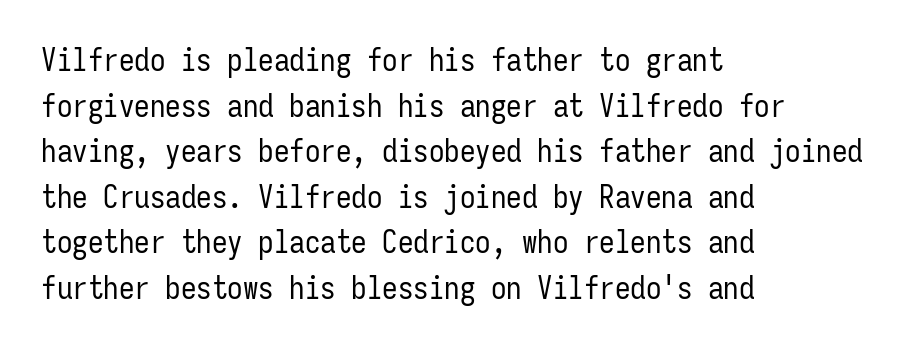
Q: Is the text bold? A: No.
Q: Is the text italic (slanted)? A: No, it is upright.
Q: Is the typeface a serif or a sans-serif typeface? A: Sans-serif.
Q: Is the text underlined? A: No.
Q: How is the paragraph aligned? A: Left-aligned.
Q: Is the spacing between letters normal or unusually wide? A: Normal.
Q: Is the spacing between lines tight, normal or loose? A: Normal.
Q: Width (condensed, normal, or wide)? A: Condensed.
Q: Stroke contrast? A: Low.
Q: x-height? A: Medium.
Q: Monospaced? A: Yes.
